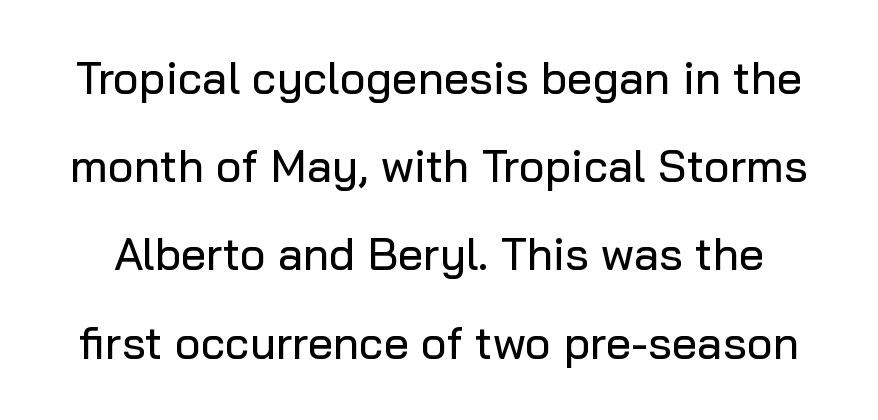
The image shows 45 px sans-serif type, upright; set loose line spacing (1.96x), normal letter spacing, not underlined; low stroke contrast and a medium x-height.
